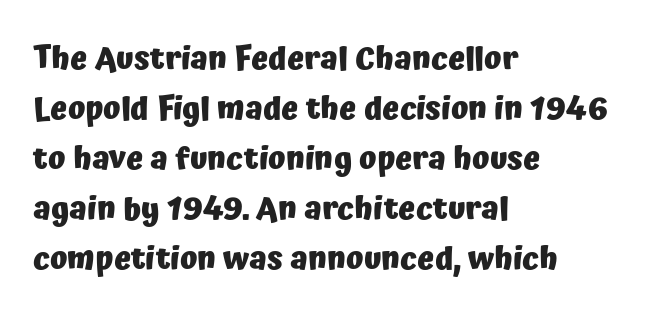
{"serif": "no", "italic": "no", "bold": "yes", "weight": "heavy", "width": "normal", "stroke_contrast": "low", "x_height": "medium", "monospaced": "no", "underline": "no", "align": "left", "line_spacing": "normal", "line_spacing_ratio": 1.56, "letter_spacing": "normal", "letter_spacing_em": 0.0, "glyph_px": 32}
